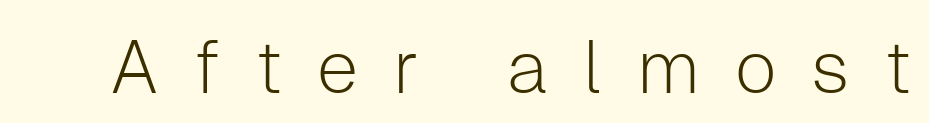
The type family on display is of the sans-serif kind. Anything drawn beneath the words? Only blank space. Unlike italic type, these characters show no tilt at all. Summary of weight: not heavy and not bold.
